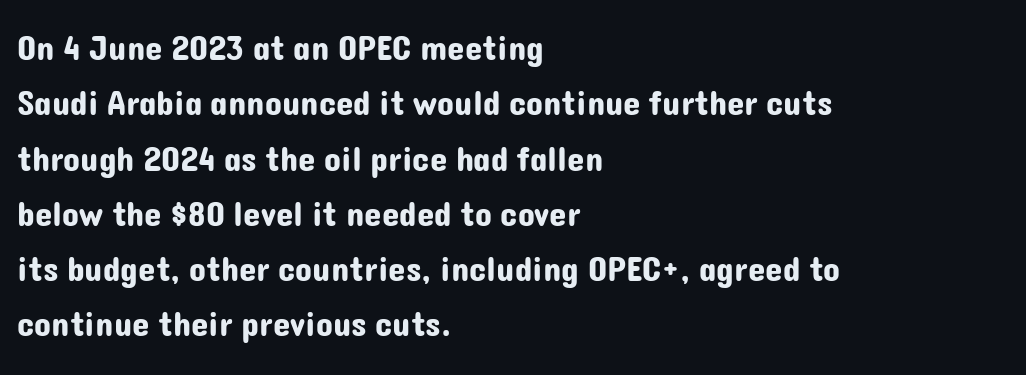
Q: Is the text italic (slanted)? A: No, it is upright.
Q: Is the typeface a serif or a sans-serif typeface? A: Sans-serif.
Q: Is the text underlined? A: No.
Q: How is the paragraph aligned? A: Left-aligned.
Q: Is the spacing between letters normal or unusually wide? A: Normal.
Q: Is the spacing between lines tight, normal or loose? A: Normal.
Q: Width (condensed, normal, or wide)? A: Normal.
Q: Stroke contrast? A: Low.
Q: x-height? A: Medium.
Q: Monospaced? A: No.
